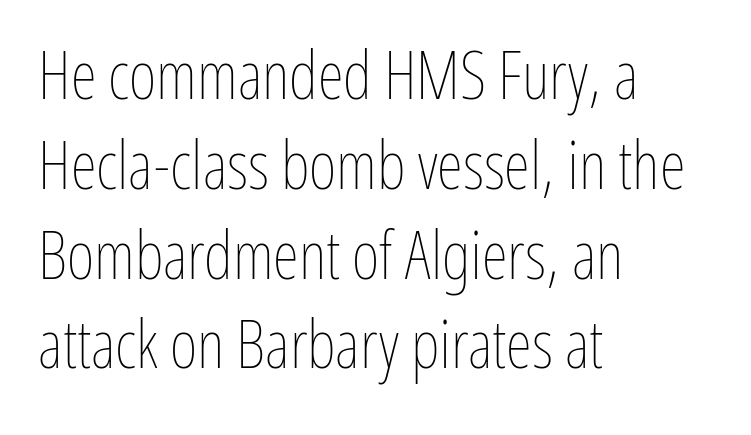
{"italic": "no", "bold": "no", "weight": "thin", "width": "condensed", "stroke_contrast": "low", "x_height": "medium", "monospaced": "no", "underline": "no", "align": "left", "line_spacing": "normal", "line_spacing_ratio": 1.34, "letter_spacing": "normal", "letter_spacing_em": 0.0, "glyph_px": 67}
